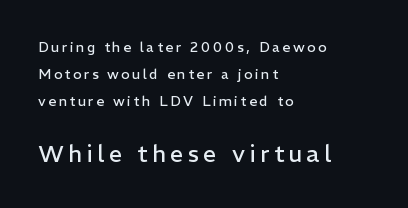
Letters rest on an invisible, unmarked baseline. No italicization has been applied; the sample stays upright. The space between consecutive lines is lavish. The more generous point size was reserved for the lower chunk.
